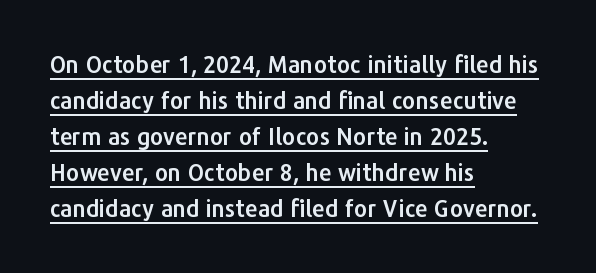
The image shows 23 px text type, upright; set left-aligned, normal line spacing (1.57x), normal letter spacing, underlined.
